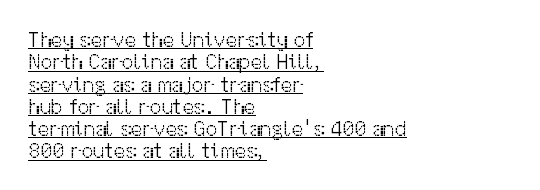
Emphasis is given by a line drawn under the lettering. Teacher's note: observe the even left margin — that is flush-left alignment. Nope, not italic — everything's standing straight. Vertically, the passage feels compressed, each row crowding the next.
